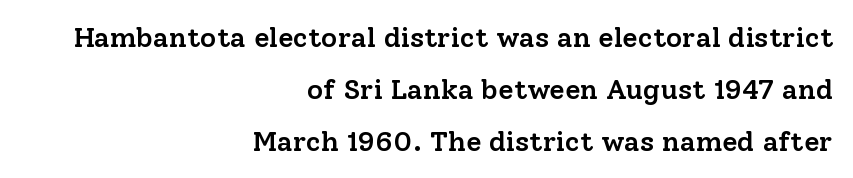
The rendering uses a semibold face; strokes are thickened but not to full bold. This sample uses an upright cut, with every glyph sitting square on the baseline. Each row of text sits above clean, open space. You can tell from the footed stems that serif type was used. Is this a fixed-width face? No — the glyphs have proportional, varying widths. Each line ends at the same right margin while the left side varies.
